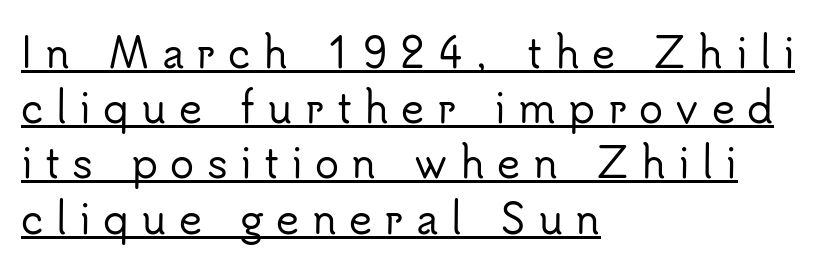
Q: Is the text italic (slanted)? A: No, it is upright.
Q: Is the typeface a serif or a sans-serif typeface? A: Sans-serif.
Q: Is the text underlined? A: Yes.
Q: How is the paragraph aligned? A: Left-aligned.
Q: Is the spacing between letters normal or unusually wide? A: Unusually wide.
Q: Is the spacing between lines tight, normal or loose? A: Normal.
Q: Width (condensed, normal, or wide)? A: Normal.
Q: Stroke contrast? A: Low.
Q: x-height? A: Small.
Q: Monospaced? A: No.
